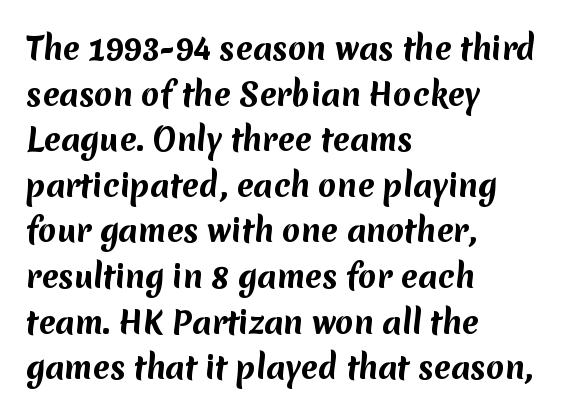
{"serif": "no", "bold": "yes", "weight": "bold", "width": "normal", "stroke_contrast": "medium", "x_height": "medium", "monospaced": "no", "underline": "no", "align": "left", "line_spacing": "normal", "line_spacing_ratio": 1.52, "letter_spacing": "normal", "letter_spacing_em": 0.0, "glyph_px": 30}
